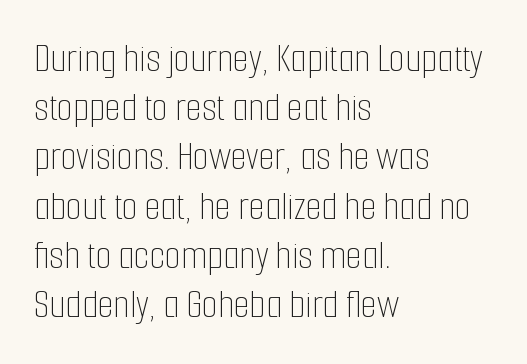
Decoration check: the copy has no underline. Here the designer chose a conventional face with non-uniform glyph widths. If you drew a line through each stem, it would be perfectly vertical. In terms of letterspacing, this is plain default setting. Short and long lines alike share a common starting point at left. This is not heavy type; no bold has been used.
